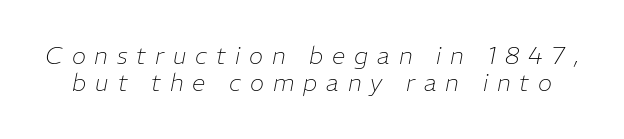
The image shows 24 px text type, italic (leaning right); set tight line spacing (1.14x), unusually wide letter spacing (+0.37 em), not underlined.
